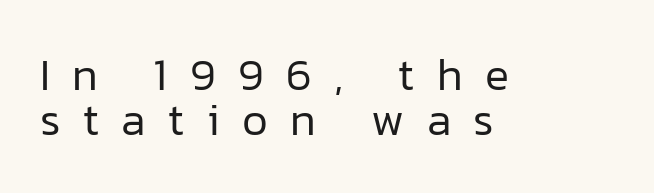
Lines of text with bare space underneath. The face used here is rendered with a markedly widened letterfit. In terms of leading, this rendering errs on the cramped side. A typesetter would mark this as roman, not italic.
